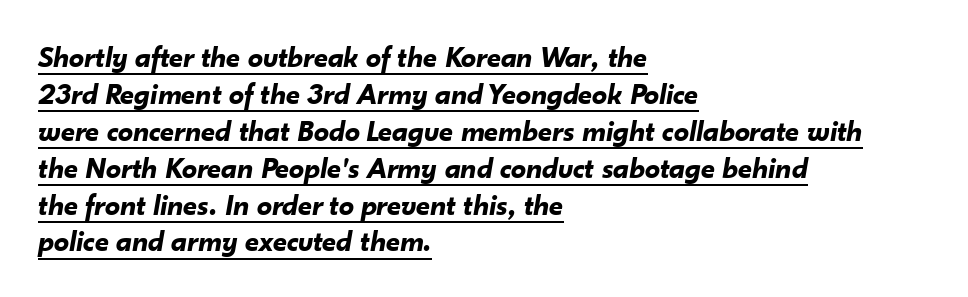
Descenders here cross a horizontal rule under the line. The passage shown has conventional tracking throughout. Chunky letters — that's bold for sure. This rendering uses left alignment, leaving the right contour irregular. Characters are canted at an angle relative to the baseline's perpendicular. Is this a fixed-width face? No — the glyphs have proportional, varying widths.
